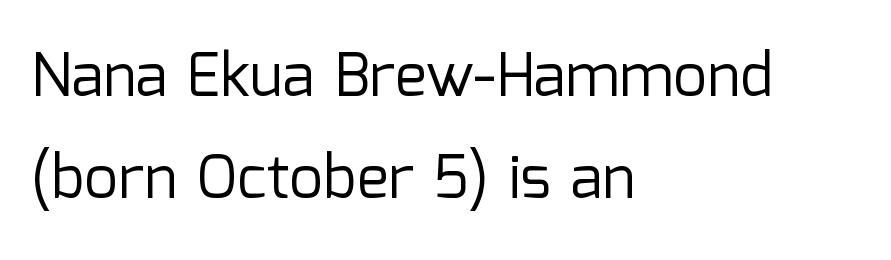
The baseline area is clear. The compositor pushed each line to the left boundary. Each letter keeps its own natural width here, so spacing adapts to shape. Vertical stems look standard width or narrower in stroke. The horizontal fit of the characters is conventional and even. What kind of face is this? One without serifs — a sans.
